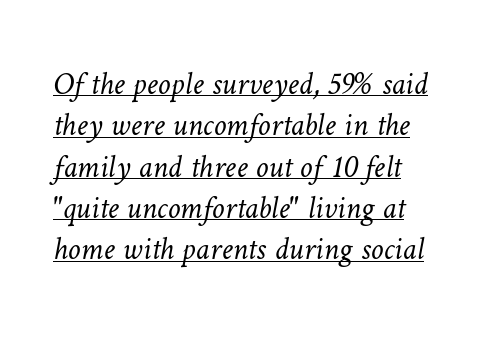
{"bold": "no", "weight": "light", "width": "normal", "stroke_contrast": "low", "x_height": "medium", "monospaced": "no", "underline": "yes", "align": "left", "line_spacing": "normal", "line_spacing_ratio": 1.29, "letter_spacing": "normal", "letter_spacing_em": 0.0, "glyph_px": 32}
